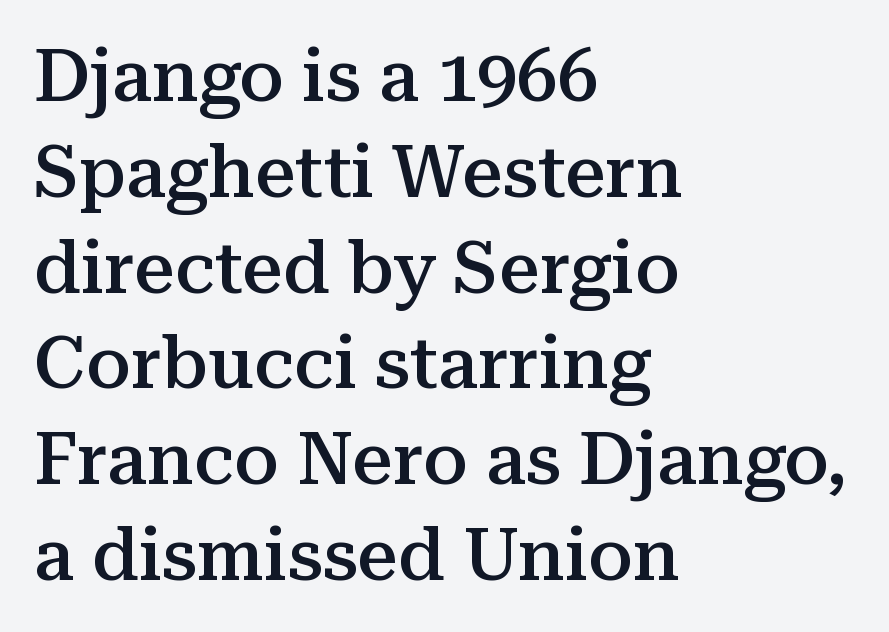
{"serif": "yes", "italic": "no", "bold": "semi", "weight": "semibold", "width": "normal", "stroke_contrast": "medium", "x_height": "medium", "monospaced": "no", "underline": "no", "align": "left", "line_spacing": "normal", "line_spacing_ratio": 1.33, "letter_spacing": "normal", "letter_spacing_em": 0.0, "glyph_px": 72}
